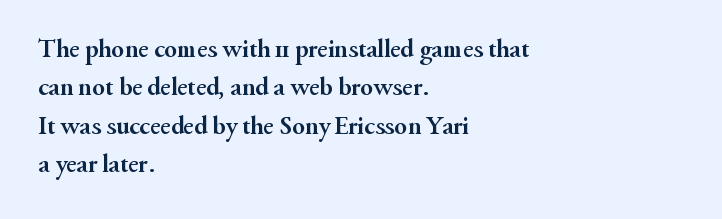
A typesetter would mark this as roman, not italic. Rule under the text: the space is simply empty. Layout note: lines flush left. The designer left line spacing at the default. What weight is shown? A full bold with thick strokes. This sample uses plain, unmodified letter spacing.
